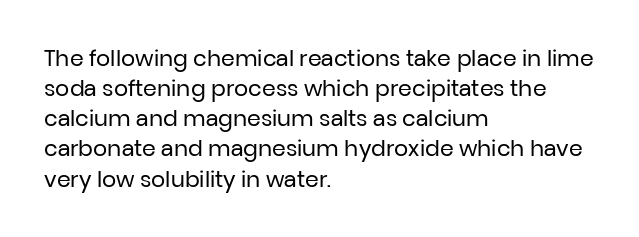
Q: Is the text bold? A: No.
Q: Is the text italic (slanted)? A: No, it is upright.
Q: Is the text underlined? A: No.
Q: How is the paragraph aligned? A: Left-aligned.
Q: Is the spacing between letters normal or unusually wide? A: Normal.
Q: Is the spacing between lines tight, normal or loose? A: Normal.
